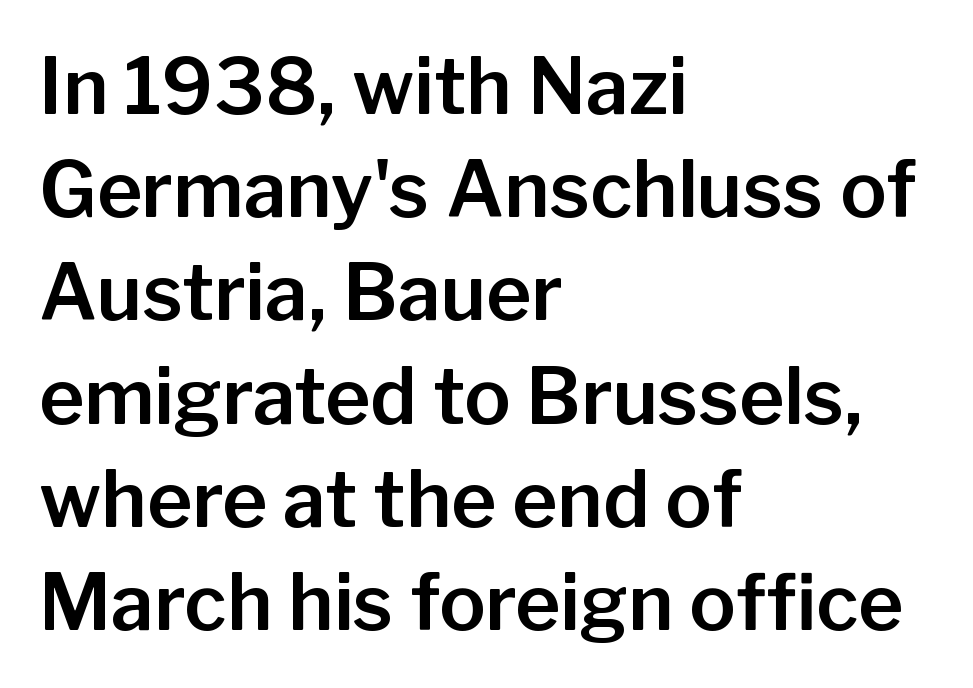
{"serif": "no", "italic": "no", "width": "normal", "stroke_contrast": "low", "x_height": "medium", "monospaced": "no", "underline": "no", "align": "left", "line_spacing": "normal", "line_spacing_ratio": 1.34, "letter_spacing": "normal", "letter_spacing_em": 0.0, "glyph_px": 77}
